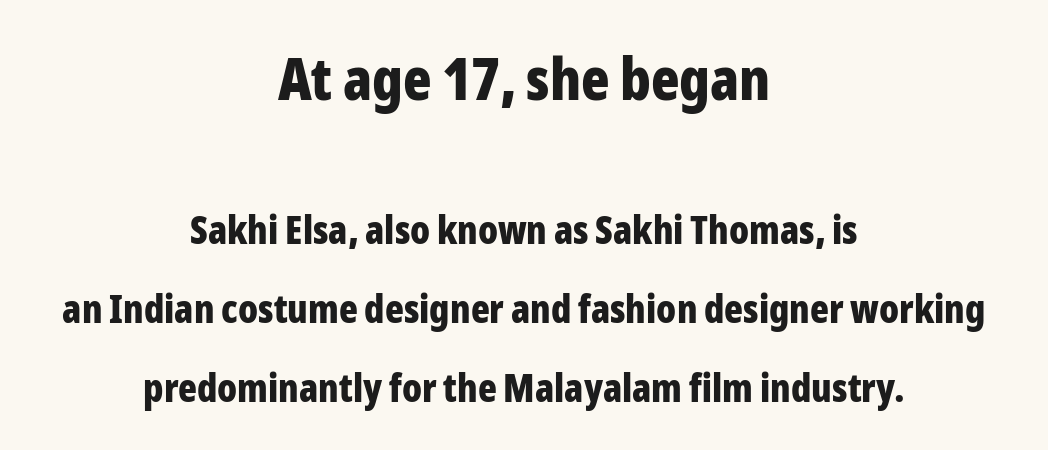
The image shows 59 px bold, condensed sans-serif type, upright; set centered, loose line spacing (2.02x), normal letter spacing, not underlined; the first (top) block is 1.51x larger; low stroke contrast and a medium x-height.
